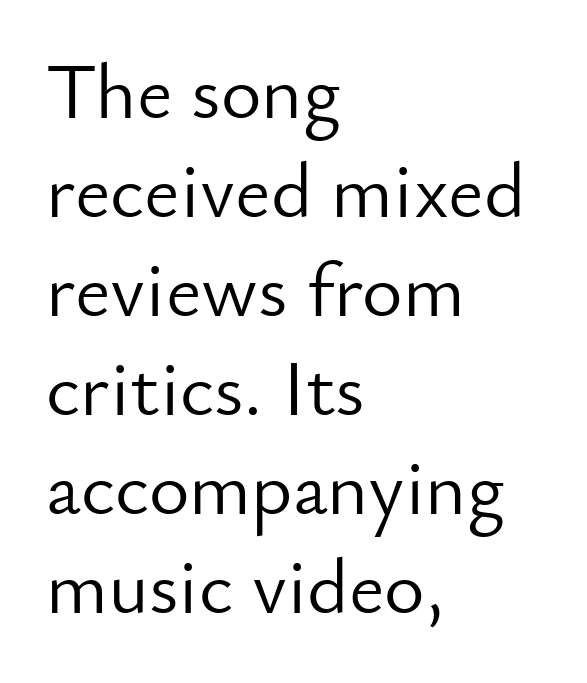
Rule under the text: the space is simply empty. The rendering uses natural spacing where letterforms have individual widths. The cut favours lightness, reaching ordinary text weight at its darkest. A typesetter would mark this as roman, not italic. Nothing unusual about the tracking: characters are spaced as the font intends. Is there much room between lines? A standard amount, neither cramped nor airy.
